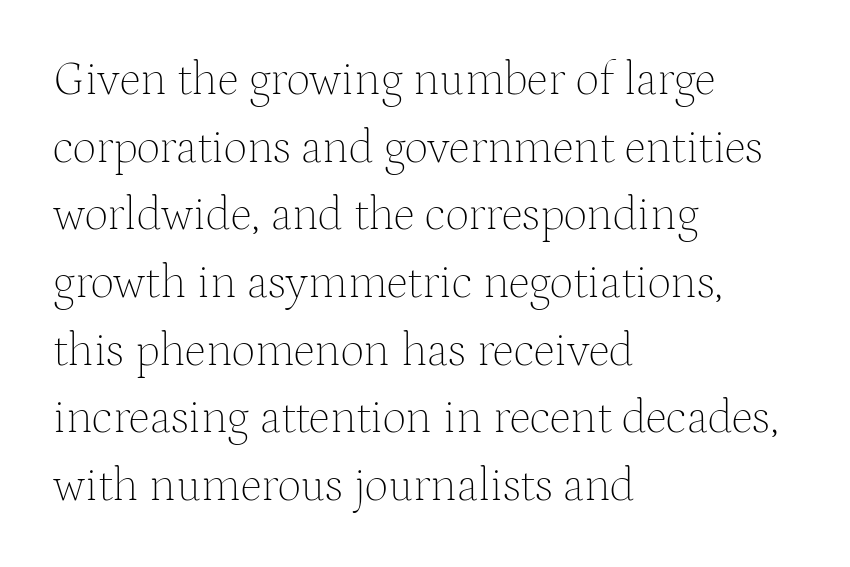
Summary of weight: not heavy and not bold. Character widths vary here, with narrow letters taking less room than wide ones. Anything drawn beneath the words? Only blank space. The passage shown is typeset with a serif family. Whoever set this chose a conventional vertical rhythm. This rendering leaves character spacing at its baseline value.
